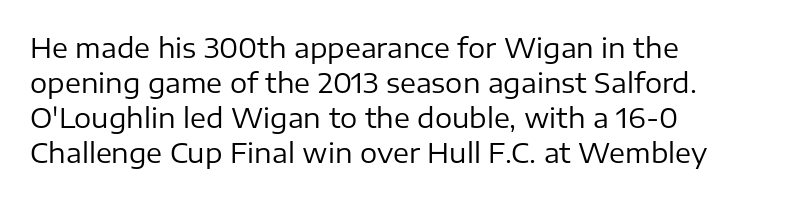
Q: Is the text bold? A: No.
Q: Is the text italic (slanted)? A: No, it is upright.
Q: Is the text underlined? A: No.
Q: How is the paragraph aligned? A: Left-aligned.
Q: Is the spacing between letters normal or unusually wide? A: Normal.
Q: Is the spacing between lines tight, normal or loose? A: Normal.
